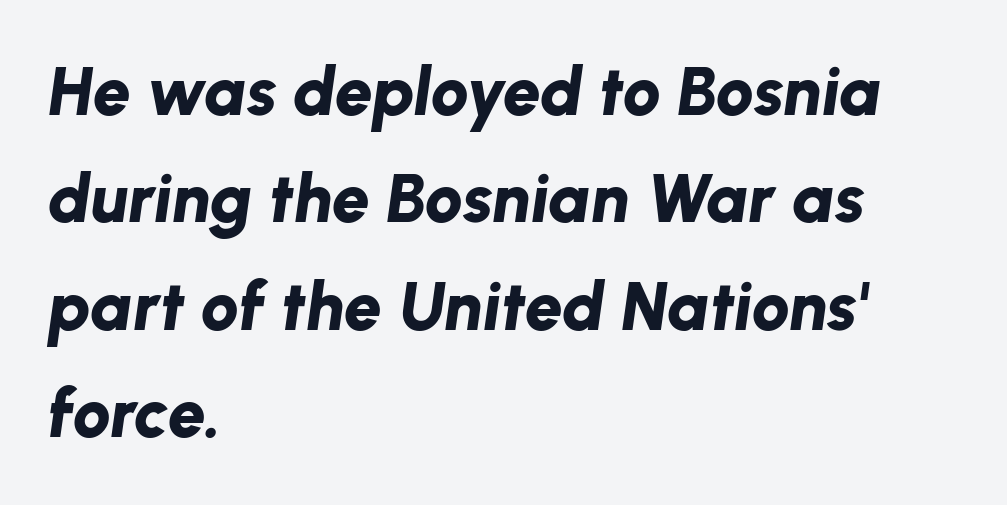
The area under the type is left untouched. This rendering leaves character spacing at its baseline value. Heavy, bold letterforms. Compared with typical paragraphs, the rows here are spaced about the same. The typesetter chose a ragged-right arrangement here. This sample has the flowing, uneven cadence of proportional lettering.
